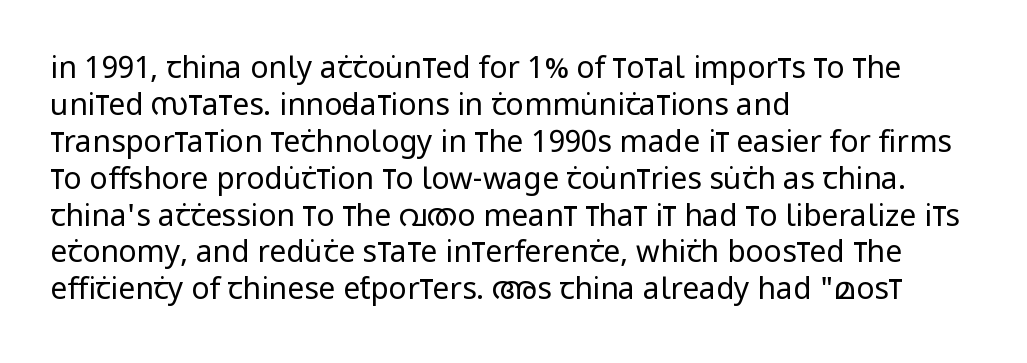
The typography opts for an upright posture over an oblique one. The rag falls on the right side of this text block. The rendering keeps characters at their native spacing. Varying glyph widths throughout — classic text-font behaviour. This rendering employs a face without finishing strokes, i.e., a sans-serif.
